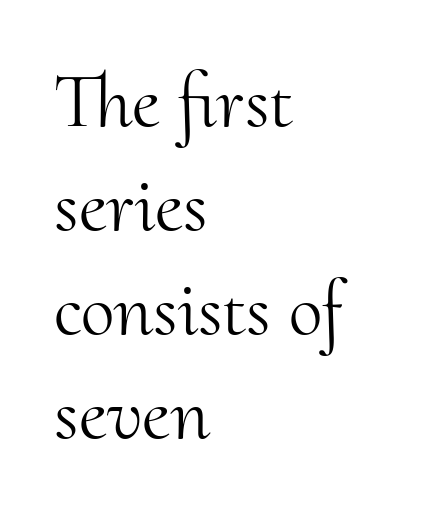
The image shows 77 px light serif type, upright; set left-aligned, normal line spacing (1.35x), normal letter spacing, not underlined; medium stroke contrast and a small x-height.
